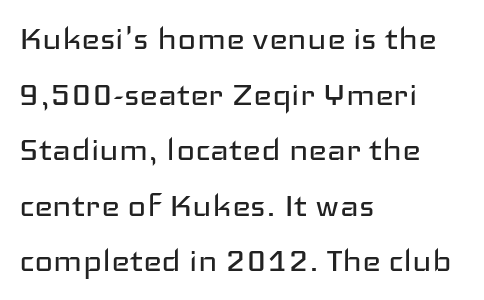
The image shows 40 px regular-weight, wide sans-serif type, upright; set left-aligned, normal line spacing (1.39x), normal letter spacing, not underlined; low stroke contrast and a medium x-height.
